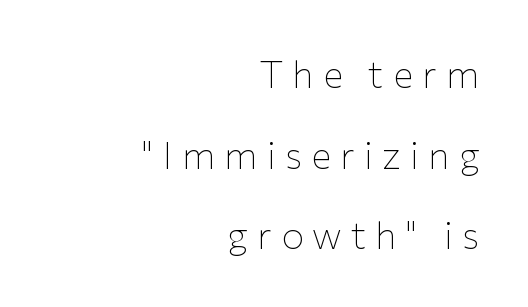
Q: Is the text bold? A: No.
Q: Is the text italic (slanted)? A: No, it is upright.
Q: Is the typeface a serif or a sans-serif typeface? A: Sans-serif.
Q: Is the text underlined? A: No.
Q: How is the paragraph aligned? A: Right-aligned.
Q: Is the spacing between letters normal or unusually wide? A: Unusually wide.
Q: Is the spacing between lines tight, normal or loose? A: Loose.
Q: Width (condensed, normal, or wide)? A: Normal.
Q: Stroke contrast? A: Low.
Q: x-height? A: Medium.
Q: Monospaced? A: No.
